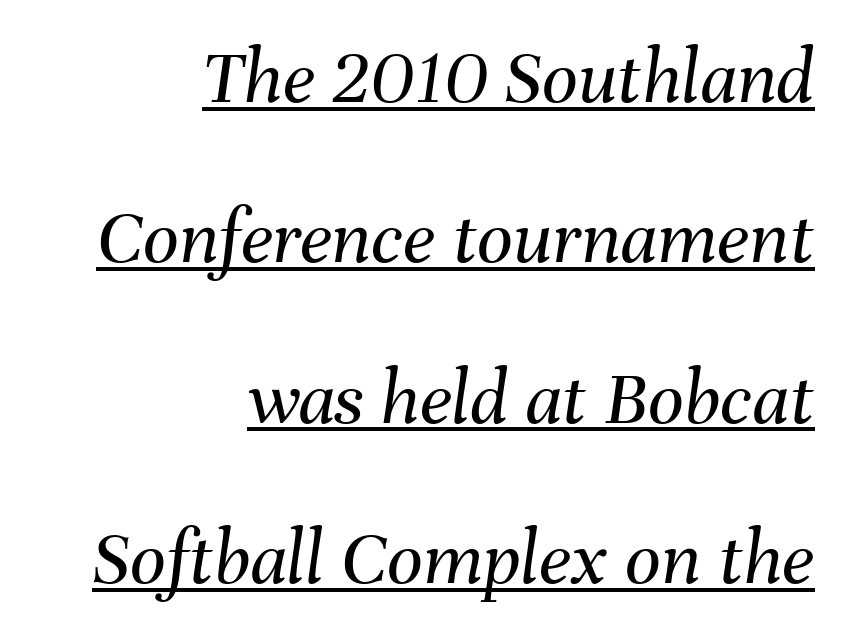
{"italic": "yes", "lean": "right", "slant_degrees": 8, "bold": "no", "weight": "regular", "width": "normal", "stroke_contrast": "medium", "x_height": "medium", "monospaced": "no", "underline": "yes", "align": "right", "line_spacing": "loose", "line_spacing_ratio": 2.03, "letter_spacing": "normal", "letter_spacing_em": 0.0, "glyph_px": 79}
